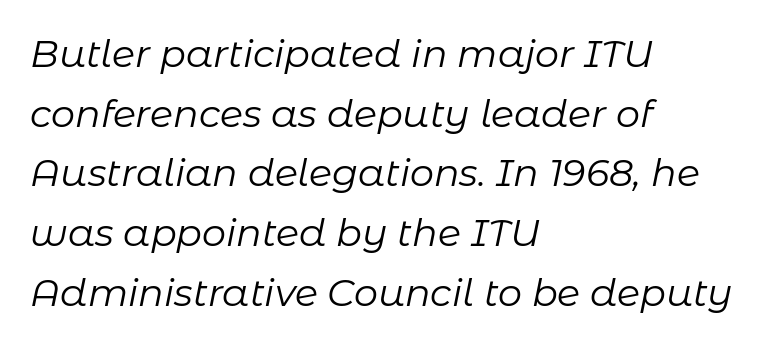
{"italic": "yes", "lean": "right", "slant_degrees": 11, "bold": "no", "weight": "regular", "width": "normal", "stroke_contrast": "low", "x_height": "medium", "monospaced": "no", "underline": "no", "align": "left", "line_spacing": "normal", "line_spacing_ratio": 1.57, "letter_spacing": "normal", "letter_spacing_em": 0.0, "glyph_px": 38}
